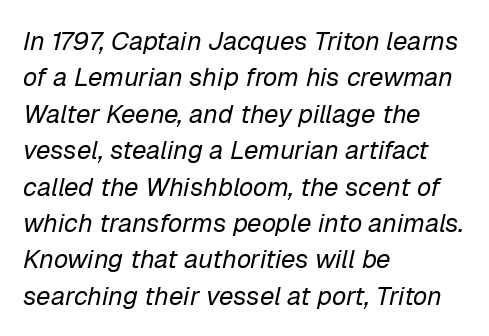
Q: Is the text bold? A: No.
Q: Is the text italic (slanted)? A: Yes, it leans right by about 12 degrees.
Q: Is the text underlined? A: No.
Q: How is the paragraph aligned? A: Left-aligned.
Q: Is the spacing between letters normal or unusually wide? A: Normal.
Q: Is the spacing between lines tight, normal or loose? A: Normal.
